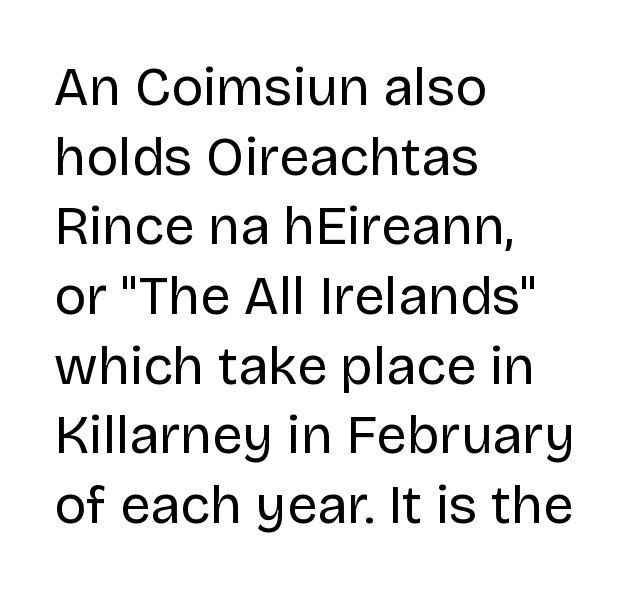
Q: Is the text bold? A: No.
Q: Is the text italic (slanted)? A: No, it is upright.
Q: Is the typeface a serif or a sans-serif typeface? A: Sans-serif.
Q: Is the text underlined? A: No.
Q: How is the paragraph aligned? A: Left-aligned.
Q: Is the spacing between letters normal or unusually wide? A: Normal.
Q: Is the spacing between lines tight, normal or loose? A: Normal.
Q: Width (condensed, normal, or wide)? A: Normal.
Q: Stroke contrast? A: Low.
Q: x-height? A: Large.
Q: Monospaced? A: No.
